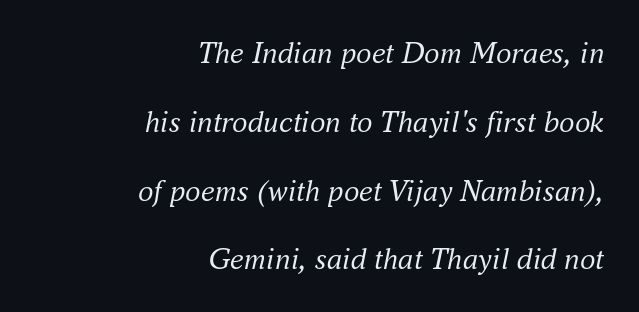
The image shows 31 px regular-weight serif type, italic (leaning right); set right-aligned, loose line spacing (2.22x), normal letter spacing, not underlined; medium stroke contrast and a small x-height.
